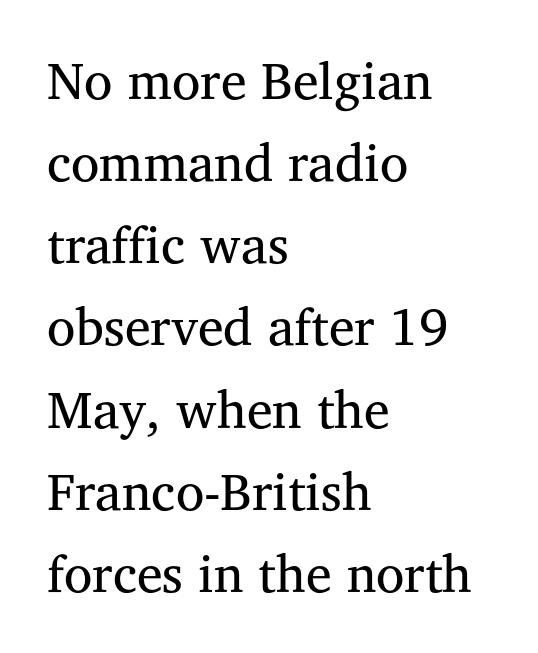
The image shows 52 px regular-weight serif type, upright; set left-aligned, normal line spacing (1.58x), normal letter spacing, not underlined; medium stroke contrast and a medium x-height.
